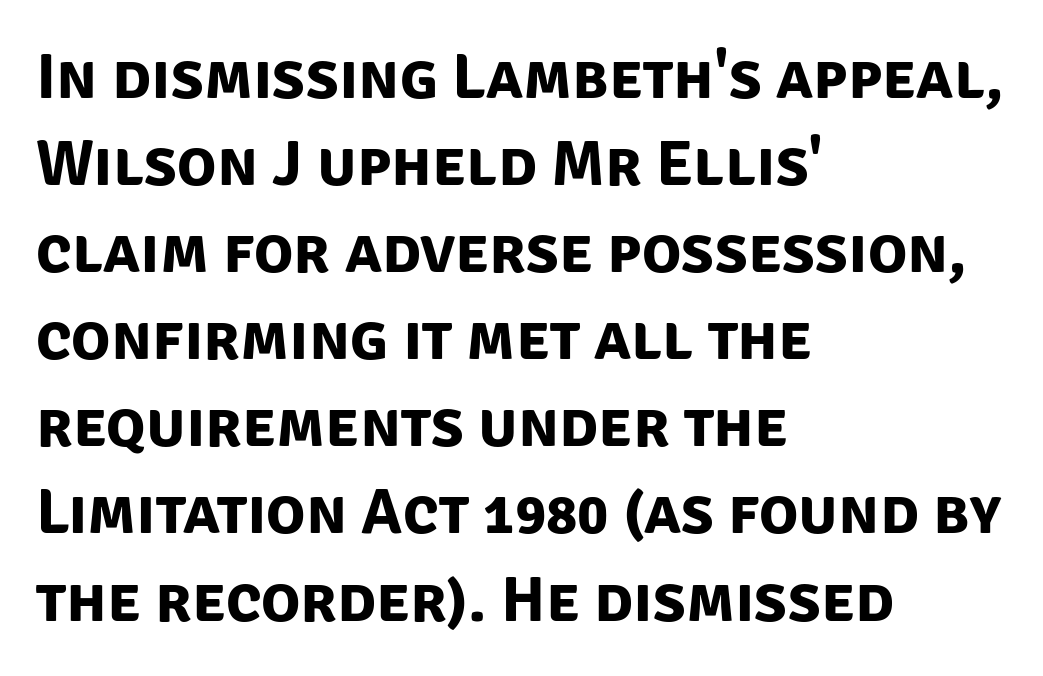
The image shows 65 px bold sans-serif type; set left-aligned, normal line spacing (1.34x), normal letter spacing, not underlined; low stroke contrast and a large x-height.
